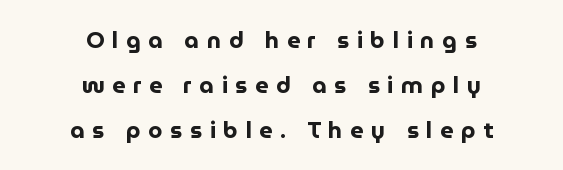
{"italic": "no", "bold": "yes", "underline": "no", "align": "center", "line_spacing": "loose", "line_spacing_ratio": 1.95, "letter_spacing": "wide", "letter_spacing_em": 0.33, "glyph_px": 23}
